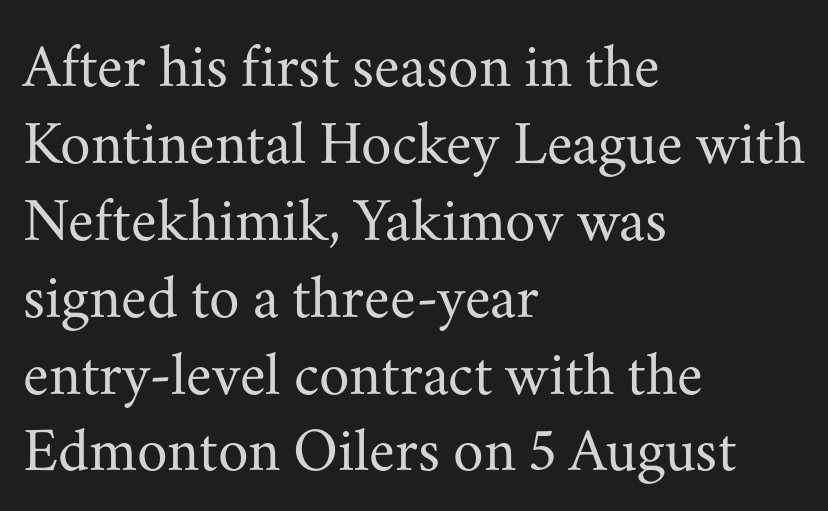
The image shows 62 px regular-weight serif type, upright; set left-aligned, line spacing 1.24x, normal letter spacing, not underlined; medium stroke contrast and a small x-height.
